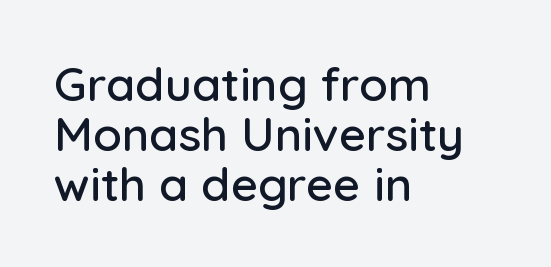
Do the characters align in a grid? No, the font is proportional. The specimen omits any rule beneath the text block's lines. The specimen reads as upright at a glance. The setting favours the left margin, as ordinary paragraphs usually do. Are there feet on the stems? There aren't — it's a sans. The passage shown stacks its lines with hardly any gap.
